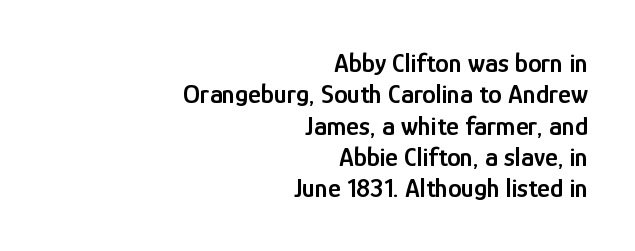
{"italic": "no", "bold": "semi", "underline": "no", "align": "right", "line_spacing_ratio": 1.16, "letter_spacing": "normal", "letter_spacing_em": 0.0, "glyph_px": 27}
